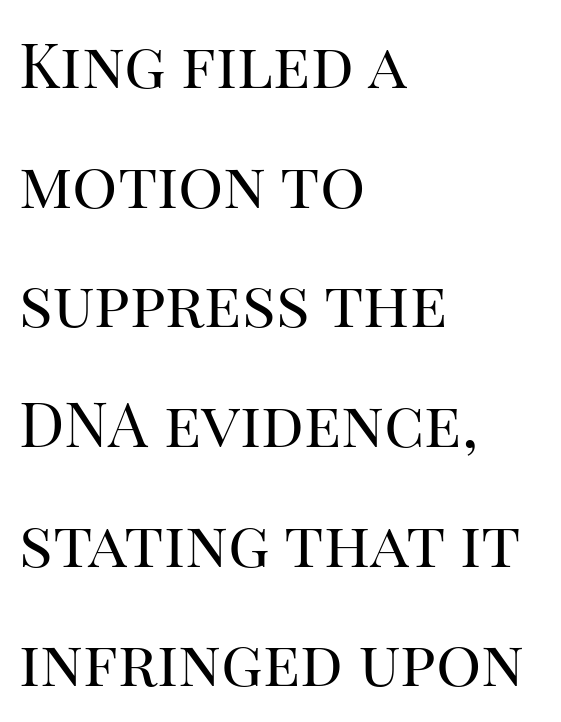
The strip under each line holds only bare page. The letters stand upright; this is a roman face. These lines are set flush left with a ragged right edge. On a weight scale, this lands at 450 or below. Here the glyphs are tracked normally, forming tight word shapes. Little horizontal feet cap the strokes, marking this as serif type.
